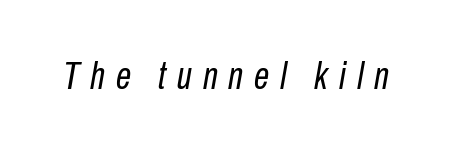
{"italic": "yes", "lean": "right", "slant_degrees": 10, "bold": "no", "weight": "regular", "width": "condensed", "stroke_contrast": "low", "x_height": "medium", "monospaced": "no", "underline": "no", "letter_spacing": "wide", "letter_spacing_em": 0.28, "glyph_px": 39}
